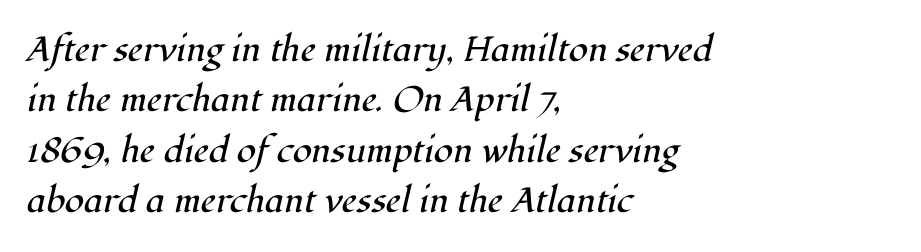
Q: Is the text bold? A: No.
Q: Is the text italic (slanted)? A: Yes, it leans right by about 12 degrees.
Q: Is the typeface a serif or a sans-serif typeface? A: Serif.
Q: Is the text underlined? A: No.
Q: How is the paragraph aligned? A: Left-aligned.
Q: Is the spacing between letters normal or unusually wide? A: Normal.
Q: Is the spacing between lines tight, normal or loose? A: Normal.
Q: Width (condensed, normal, or wide)? A: Normal.
Q: Stroke contrast? A: High.
Q: x-height? A: Medium.
Q: Monospaced? A: No.
